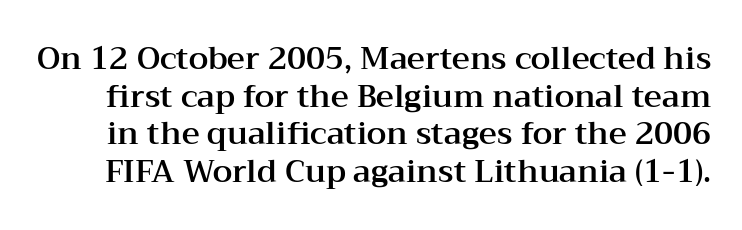
Q: Is the text italic (slanted)? A: No, it is upright.
Q: Is the typeface a serif or a sans-serif typeface? A: Serif.
Q: Is the text underlined? A: No.
Q: Is the spacing between letters normal or unusually wide? A: Normal.
Q: Width (condensed, normal, or wide)? A: Wide.
Q: Stroke contrast? A: Medium.
Q: x-height? A: Medium.
Q: Monospaced? A: No.
